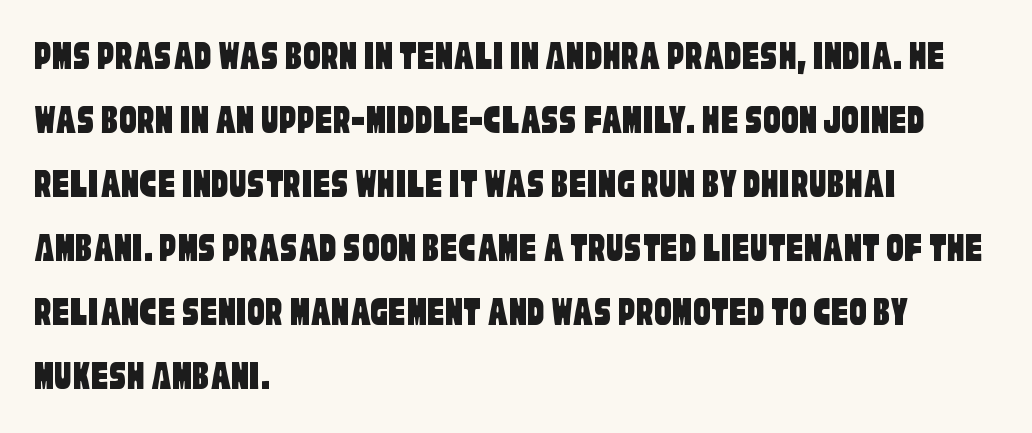
The image shows 43 px condensed sans-serif type; set left-aligned, normal line spacing (1.49x), normal letter spacing, not underlined; low stroke contrast and a large x-height.
